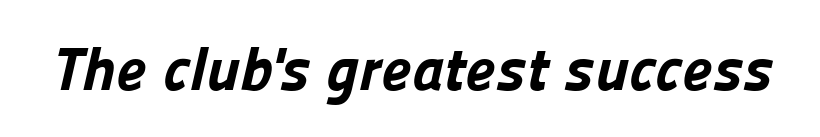
Q: Is the text bold? A: Yes.
Q: Is the typeface a serif or a sans-serif typeface? A: Sans-serif.
Q: Is the text underlined? A: No.
Q: Is the spacing between letters normal or unusually wide? A: Normal.
Q: Width (condensed, normal, or wide)? A: Normal.
Q: Stroke contrast? A: Low.
Q: x-height? A: Medium.
Q: Monospaced? A: No.
